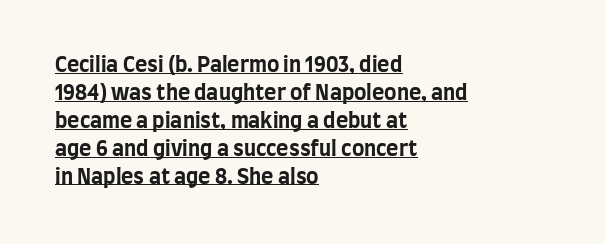
The image shows 21 px bold type, upright; set left-aligned, normal line spacing (1.33x), normal letter spacing, underlined.
